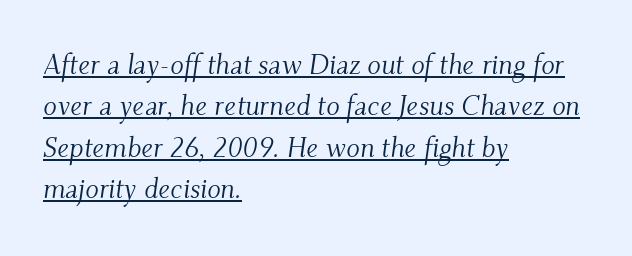
Nothing unusual about the tracking: characters are spaced as the font intends. Each letter keeps its own natural width here, so spacing adapts to shape. Old-style or modern, the face here clearly has serifs. Descenders here cross a horizontal rule under the line.
